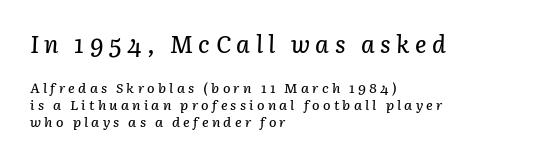
Letter spacing: wide. Beneath every word, the page is bare. These two chunks differ in scale, with the top chunk taking the larger measure. The specimen reads as italic at a glance. Layout note: lines flush left.
